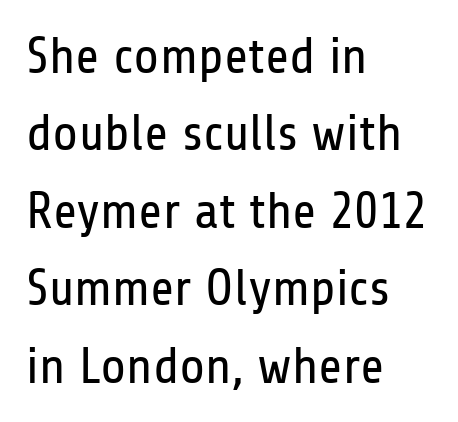
Q: Is the text bold? A: No.
Q: Is the text italic (slanted)? A: No, it is upright.
Q: Is the typeface a serif or a sans-serif typeface? A: Sans-serif.
Q: Is the text underlined? A: No.
Q: How is the paragraph aligned? A: Left-aligned.
Q: Is the spacing between letters normal or unusually wide? A: Normal.
Q: Is the spacing between lines tight, normal or loose? A: Normal.
Q: Width (condensed, normal, or wide)? A: Condensed.
Q: Stroke contrast? A: Low.
Q: x-height? A: Medium.
Q: Monospaced? A: No.
